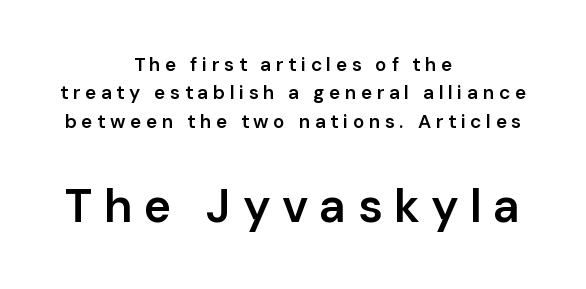
Q: Is the text bold? A: Semi-bold.
Q: Is the text italic (slanted)? A: No, it is upright.
Q: Is the typeface a serif or a sans-serif typeface? A: Sans-serif.
Q: Is the text underlined? A: No.
Q: How is the paragraph aligned? A: Centered.
Q: Is the spacing between letters normal or unusually wide? A: Unusually wide.
Q: Is the spacing between lines tight, normal or loose? A: Normal.
Q: Which block of text is set in a larger size, the first (top) or the second (bottom)? A: The second (bottom) one.
Q: Width (condensed, normal, or wide)? A: Normal.
Q: Stroke contrast? A: Low.
Q: x-height? A: Medium.
Q: Monospaced? A: No.
